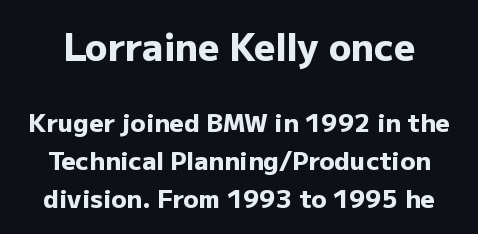
Q: Is the text bold? A: Yes.
Q: Is the text italic (slanted)? A: No, it is upright.
Q: Is the typeface a serif or a sans-serif typeface? A: Sans-serif.
Q: Is the text underlined? A: No.
Q: Is the spacing between letters normal or unusually wide? A: Normal.
Q: Is the spacing between lines tight, normal or loose? A: Normal.
Q: Which block of text is set in a larger size, the first (top) or the second (bottom)? A: The first (top) one.
Q: Width (condensed, normal, or wide)? A: Normal.
Q: Stroke contrast? A: Low.
Q: x-height? A: Medium.
Q: Monospaced? A: No.
